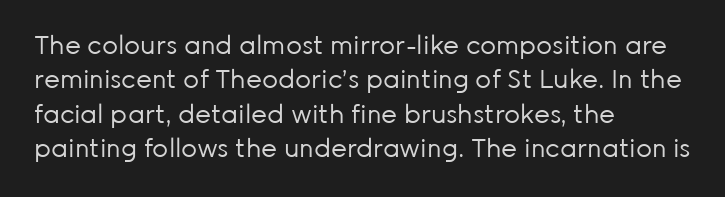
Q: Is the text bold? A: No.
Q: Is the text italic (slanted)? A: No, it is upright.
Q: Is the text underlined? A: No.
Q: How is the paragraph aligned? A: Left-aligned.
Q: Is the spacing between letters normal or unusually wide? A: Normal.
Q: Is the spacing between lines tight, normal or loose? A: Normal.
